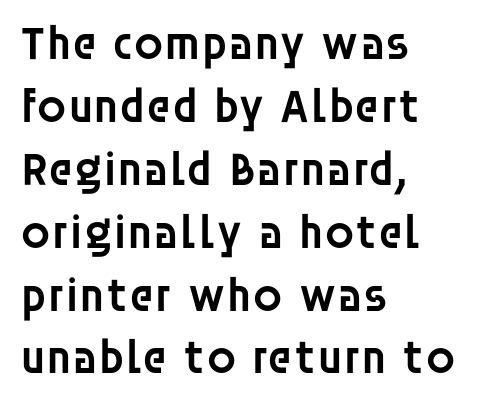
Q: Is the text bold? A: Semi-bold.
Q: Is the text italic (slanted)? A: No, it is upright.
Q: Is the typeface a serif or a sans-serif typeface? A: Sans-serif.
Q: Is the text underlined? A: No.
Q: How is the paragraph aligned? A: Left-aligned.
Q: Is the spacing between letters normal or unusually wide? A: Normal.
Q: Is the spacing between lines tight, normal or loose? A: Normal.
Q: Width (condensed, normal, or wide)? A: Normal.
Q: Stroke contrast? A: Low.
Q: x-height? A: Large.
Q: Monospaced? A: No.
